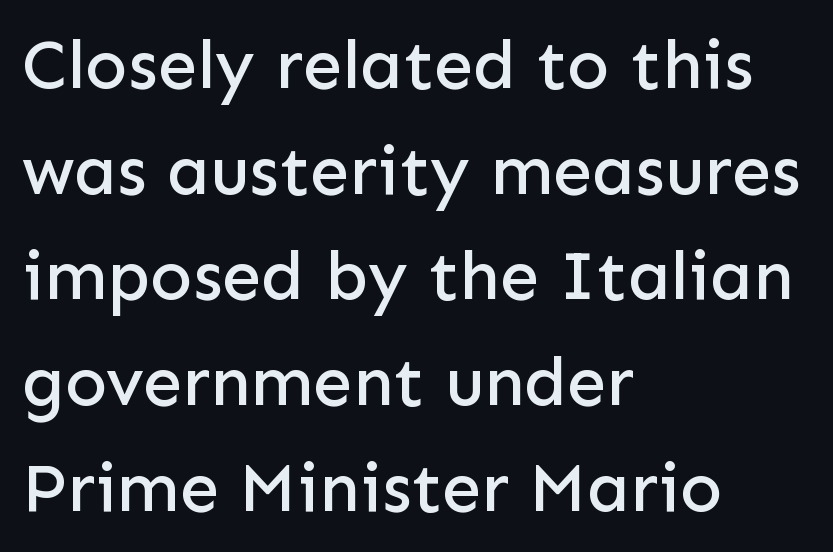
Do the letters lean? They stand straight. Proportional: the letters do not fall into vertical columns. One glance says typical: line gaps are just what's usual. Horizontal alignment here is leftward, the default for most running prose.
